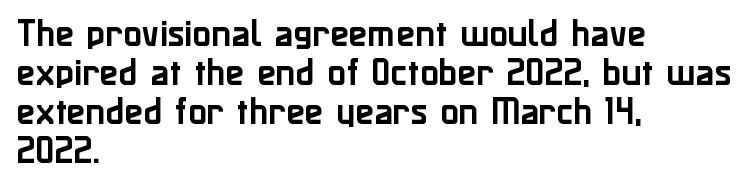
Q: Is the text italic (slanted)? A: No, it is upright.
Q: Is the typeface a serif or a sans-serif typeface? A: Sans-serif.
Q: Is the text underlined? A: No.
Q: How is the paragraph aligned? A: Left-aligned.
Q: Is the spacing between letters normal or unusually wide? A: Normal.
Q: Is the spacing between lines tight, normal or loose? A: Normal.
Q: Width (condensed, normal, or wide)? A: Normal.
Q: Stroke contrast? A: Low.
Q: x-height? A: Medium.
Q: Monospaced? A: No.
